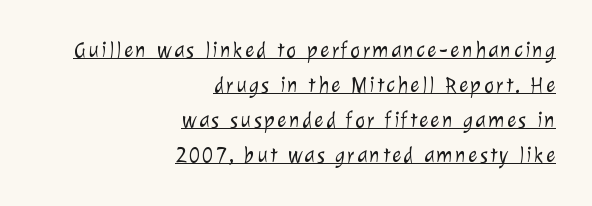
Q: Is the text bold? A: No.
Q: Is the text underlined? A: Yes.
Q: How is the paragraph aligned? A: Right-aligned.
Q: Is the spacing between lines tight, normal or loose? A: Normal.
